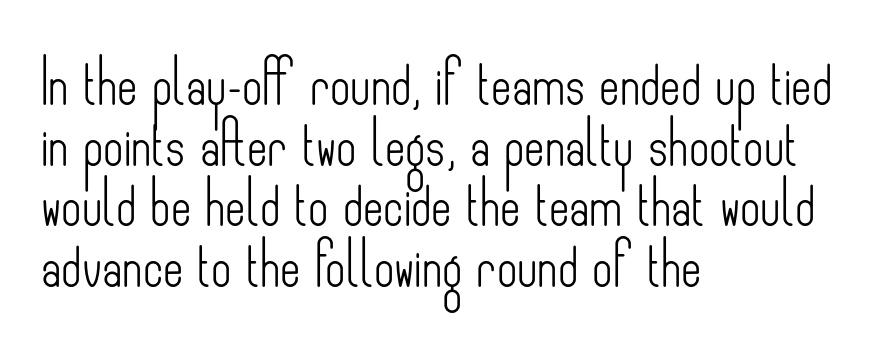
{"serif": "no", "italic": "no", "bold": "no", "weight": "light", "width": "condensed", "stroke_contrast": "low", "x_height": "small", "monospaced": "no", "underline": "no", "align": "left", "line_spacing": "normal", "line_spacing_ratio": 1.38, "letter_spacing": "normal", "letter_spacing_em": 0.0, "glyph_px": 44}
